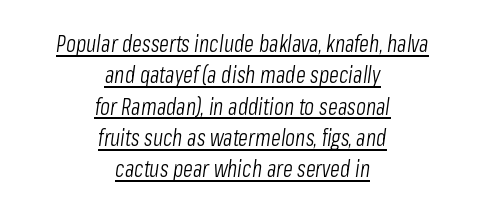
{"italic": "yes", "lean": "right", "slant_degrees": 8, "bold": "no", "underline": "yes", "align": "center", "line_spacing": "normal", "line_spacing_ratio": 1.36, "letter_spacing": "normal", "letter_spacing_em": 0.0, "glyph_px": 23}
